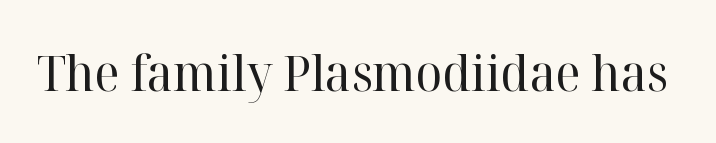
{"serif": "yes", "italic": "no", "bold": "no", "weight": "regular", "width": "normal", "stroke_contrast": "high", "x_height": "medium", "monospaced": "no", "underline": "no", "letter_spacing": "normal", "letter_spacing_em": 0.0, "glyph_px": 50}
